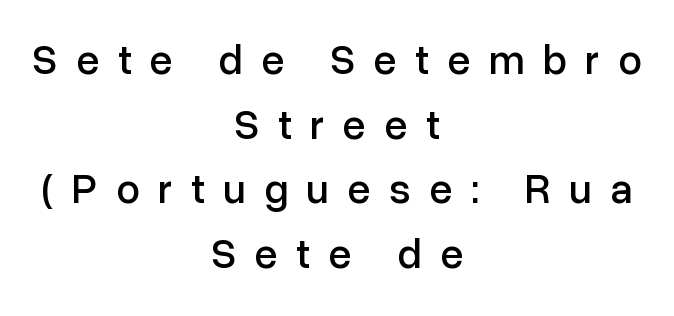
Think of a printed novel: that variable character pitch is what you see here. The passage shown stacks its lines at a standard gap. Horizontal alignment here is central, giving a formal, balanced look. The specimen omits any rule beneath the text block's lines.
